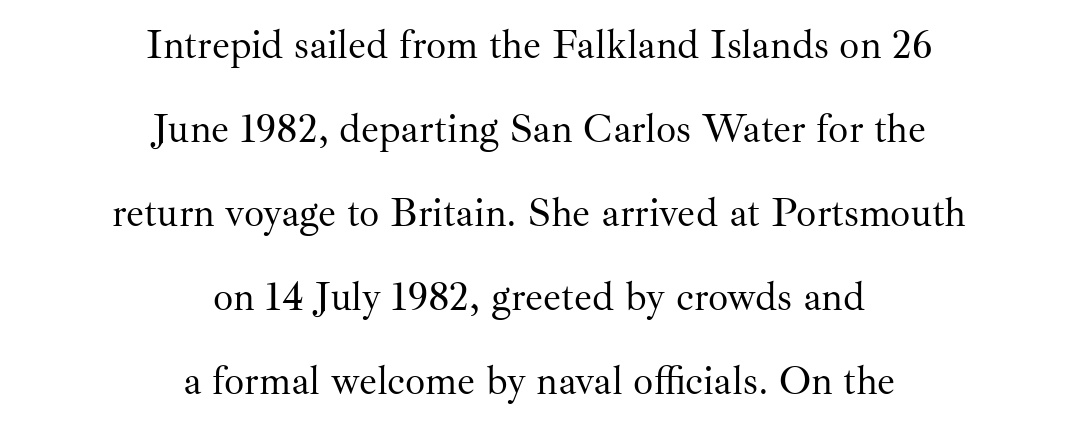
The image shows 40 px regular-weight serif type, upright; set centered, loose line spacing (2.1x), normal letter spacing, not underlined; medium stroke contrast and a small x-height.
